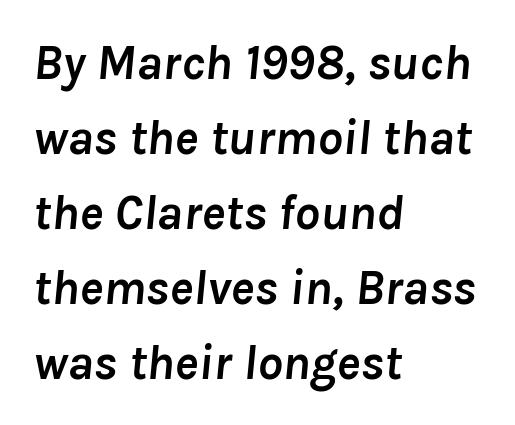
The image shows 50 px semibold type, italic (leaning right); set left-aligned, normal line spacing (1.5x), normal letter spacing, not underlined; low stroke contrast and a medium x-height.
